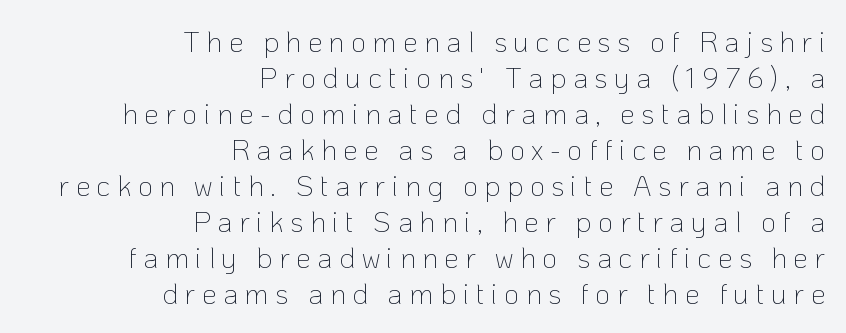
Q: Is the text bold? A: No.
Q: Is the text italic (slanted)? A: No, it is upright.
Q: Is the typeface a serif or a sans-serif typeface? A: Sans-serif.
Q: Is the text underlined? A: No.
Q: How is the paragraph aligned? A: Right-aligned.
Q: Is the spacing between letters normal or unusually wide? A: Unusually wide.
Q: Width (condensed, normal, or wide)? A: Normal.
Q: Stroke contrast? A: Low.
Q: x-height? A: Medium.
Q: Monospaced? A: No.
